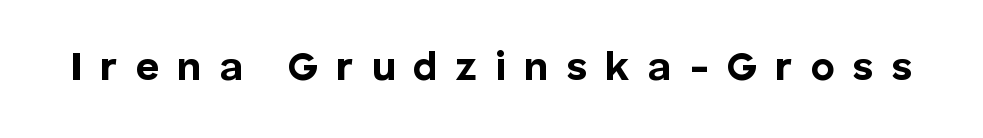
Q: Is the text bold? A: Yes.
Q: Is the text italic (slanted)? A: No, it is upright.
Q: Is the typeface a serif or a sans-serif typeface? A: Sans-serif.
Q: Is the text underlined? A: No.
Q: Is the spacing between letters normal or unusually wide? A: Unusually wide.
Q: Width (condensed, normal, or wide)? A: Normal.
Q: Stroke contrast? A: Low.
Q: x-height? A: Medium.
Q: Monospaced? A: No.
